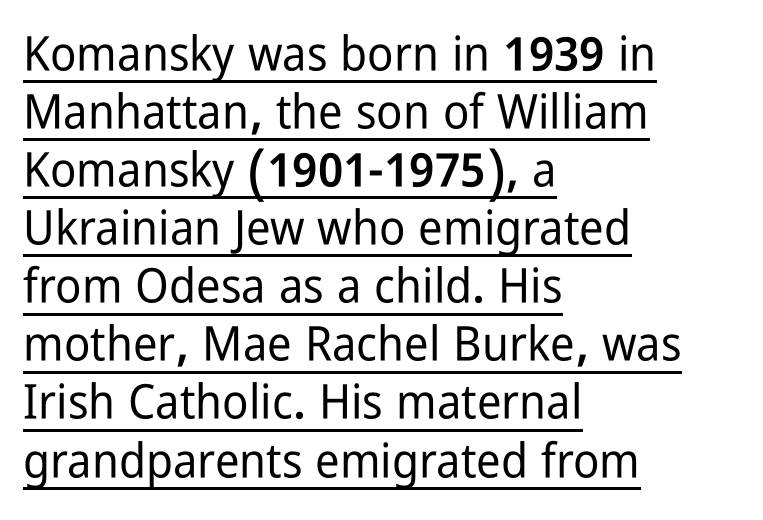
{"serif": "no", "italic": "no", "width": "condensed", "stroke_contrast": "low", "x_height": "medium", "monospaced": "no", "underline": "yes", "align": "left", "line_spacing_ratio": 1.21, "letter_spacing": "normal", "letter_spacing_em": 0.0, "glyph_px": 48}
